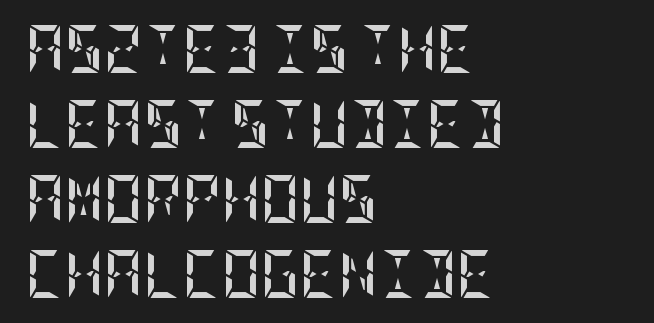
Tracking value appears to be zero — textbook default spacing. Look at the stroke-to-counter ratio: heavy, a bold. Summary of vertical rhythm: regular, with standard interline spacing. Quick note: underline off. Ordinary non-slanted type is in use.
